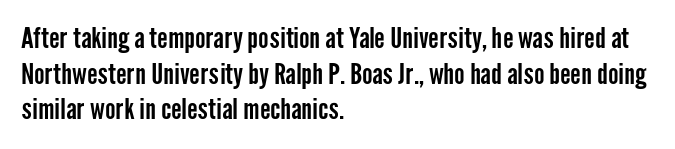
The image shows 28 px condensed sans-serif type, upright; set left-aligned, normal line spacing (1.27x), normal letter spacing, not underlined; low stroke contrast and a medium x-height.
